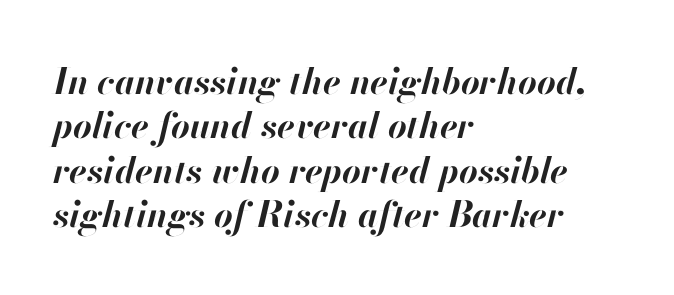
The image shows 36 px bold type, italic (leaning right); set left-aligned, line spacing 1.23x, normal letter spacing, not underlined; high stroke contrast and a small x-height.
